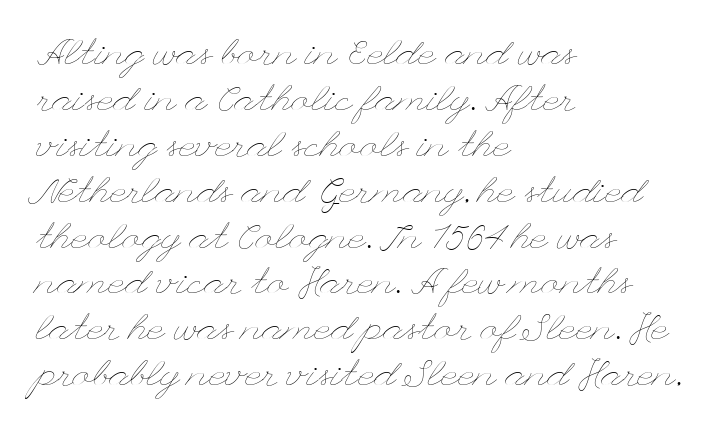
{"bold": "no", "weight": "thin", "width": "wide", "stroke_contrast": "low", "x_height": "small", "underline": "no", "align": "left", "line_spacing_ratio": 1.24, "letter_spacing": "normal", "letter_spacing_em": 0.0, "glyph_px": 37}
